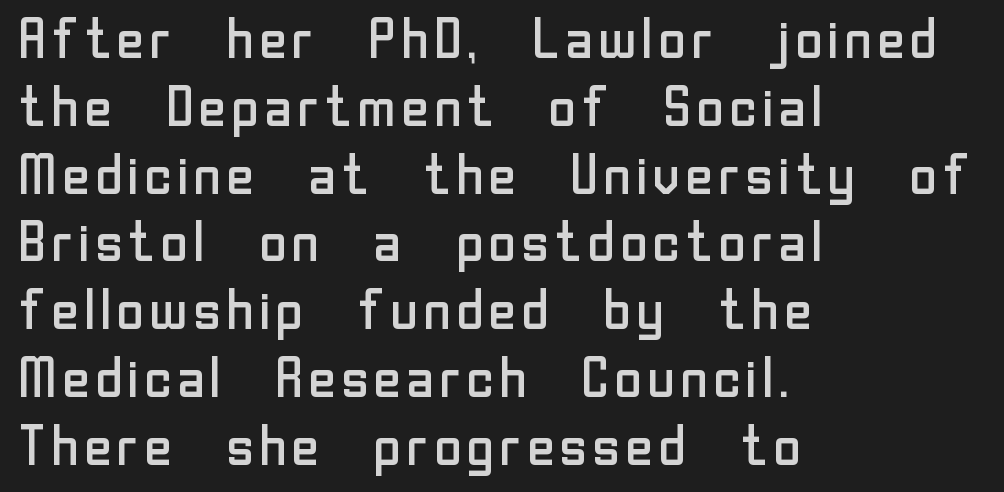
{"serif": "no", "italic": "no", "bold": "no", "weight": "regular", "width": "normal", "stroke_contrast": "low", "x_height": "medium", "monospaced": "no", "underline": "no", "align": "left", "line_spacing_ratio": 1.21, "letter_spacing": "normal", "letter_spacing_em": 0.0, "glyph_px": 56}
